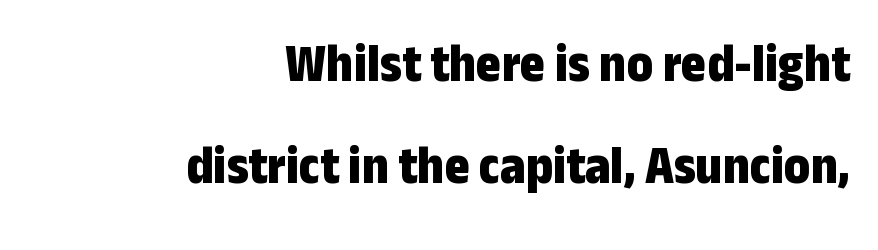
{"serif": "no", "italic": "no", "bold": "yes", "weight": "bold", "width": "condensed", "stroke_contrast": "low", "x_height": "medium", "monospaced": "no", "underline": "no", "align": "right", "line_spacing_ratio": 1.89, "letter_spacing": "normal", "letter_spacing_em": 0.0, "glyph_px": 54}
